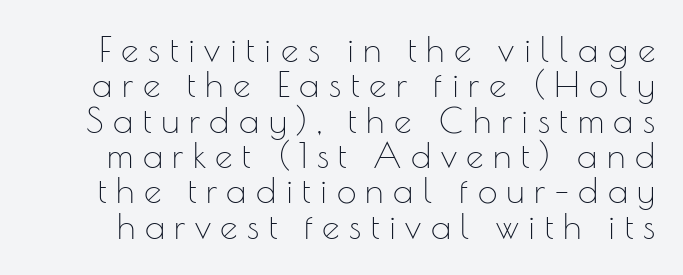
Q: Is the text bold? A: No.
Q: Is the text italic (slanted)? A: No, it is upright.
Q: Is the typeface a serif or a sans-serif typeface? A: Sans-serif.
Q: Is the text underlined? A: No.
Q: Is the spacing between letters normal or unusually wide? A: Unusually wide.
Q: Is the spacing between lines tight, normal or loose? A: Tight.
Q: Width (condensed, normal, or wide)? A: Normal.
Q: Stroke contrast? A: Low.
Q: x-height? A: Small.
Q: Monospaced? A: No.
